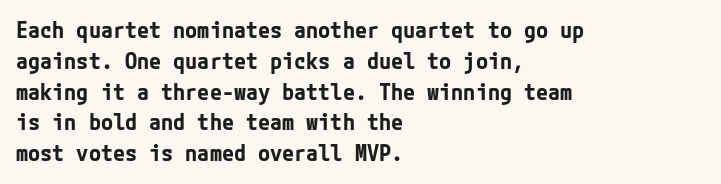
No italicization has been applied; the sample stays upright. The line-height multiplier appears to be the usual default. The face used here has the dense, thick strokes of a bold. Clear beneath every line of the passage. Each word holds together tightly as a unit, with standard inter-letter gaps. The typesetter chose a ragged-right arrangement here.
